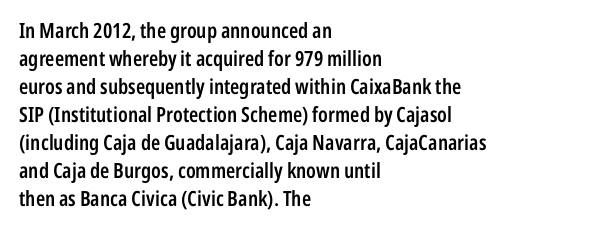
The image shows 21 px text type, upright; set left-aligned, normal line spacing (1.33x), normal letter spacing, not underlined.
